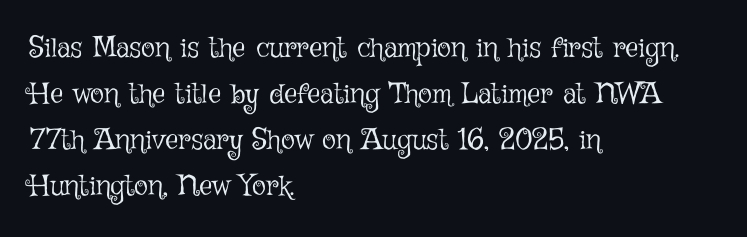
The space beneath each line is pristine and unruled. Looks like regular typesetting: each glyph gets only the width it needs. Layout note: lines flush left. Is there any slant? The stems are plumb. These lines keep a tight, regular rhythm from letter to letter. The line-height multiplier appears to be the usual default.
